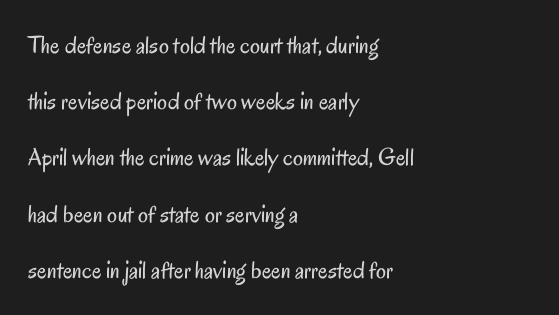
Q: Is the text bold? A: No.
Q: Is the text italic (slanted)? A: No, it is upright.
Q: Is the text underlined? A: No.
Q: How is the paragraph aligned? A: Left-aligned.
Q: Is the spacing between letters normal or unusually wide? A: Normal.
Q: Is the spacing between lines tight, normal or loose? A: Loose.
